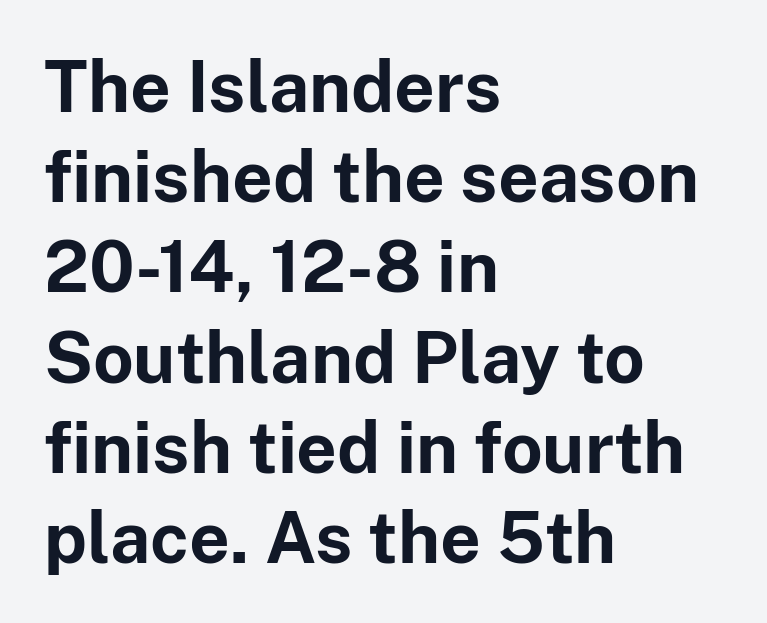
{"serif": "no", "italic": "no", "bold": "yes", "weight": "bold", "width": "normal", "stroke_contrast": "low", "x_height": "medium", "monospaced": "no", "underline": "no", "align": "left", "line_spacing": "normal", "line_spacing_ratio": 1.27, "letter_spacing": "normal", "letter_spacing_em": 0.0, "glyph_px": 71}
